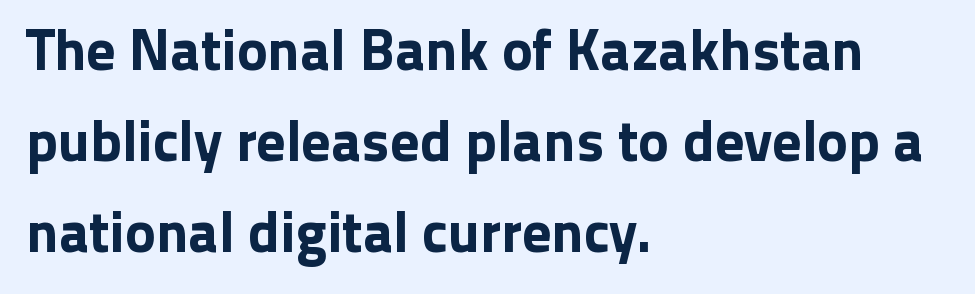
Q: Is the text italic (slanted)? A: No, it is upright.
Q: Is the typeface a serif or a sans-serif typeface? A: Sans-serif.
Q: Is the text underlined? A: No.
Q: How is the paragraph aligned? A: Left-aligned.
Q: Is the spacing between letters normal or unusually wide? A: Normal.
Q: Is the spacing between lines tight, normal or loose? A: Normal.
Q: Width (condensed, normal, or wide)? A: Normal.
Q: Stroke contrast? A: Low.
Q: x-height? A: Medium.
Q: Monospaced? A: No.
